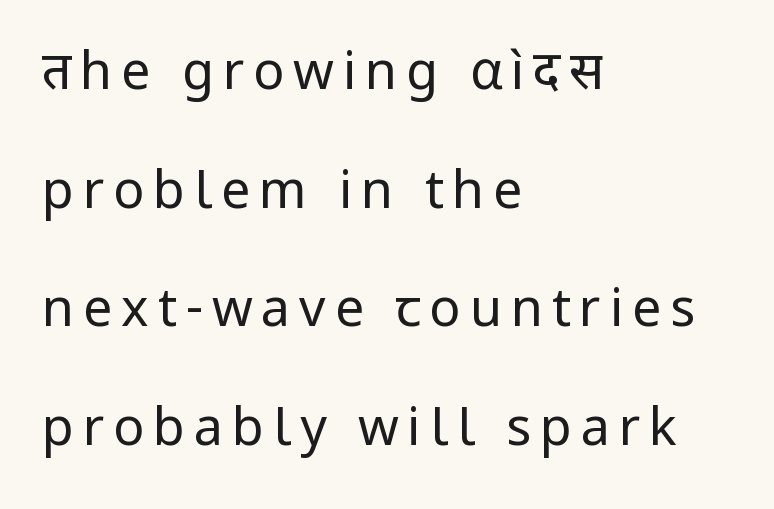
{"serif": "no", "italic": "no", "bold": "no", "weight": "regular", "width": "normal", "stroke_contrast": "low", "x_height": "medium", "monospaced": "no", "underline": "no", "align": "left", "line_spacing": "loose", "line_spacing_ratio": 2.28, "glyph_px": 52}
